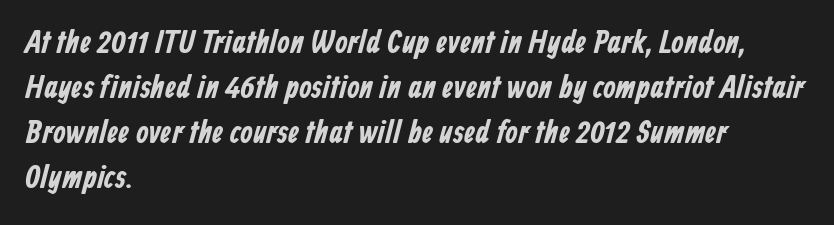
Interline gaps are of average width in this sample. Nope, no serifs anywhere on these letters. You could call the tracking neutral — neither tight nor loose. Caption: multi-line text, flush left, ragged right. Looks like regular typesetting: each glyph gets only the width it needs.
